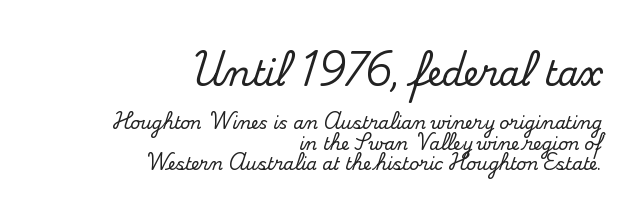
The image shows 34 px text type; set right-aligned, line spacing 1.21x, normal letter spacing, not underlined; the first (top) block is 2.0x larger; medium stroke contrast and a small x-height.
